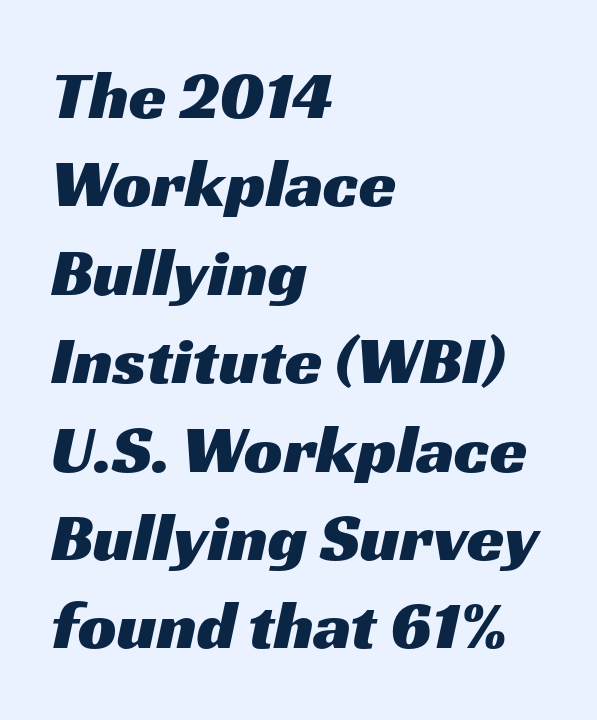
The image shows 68 px wide sans-serif type; set left-aligned, normal line spacing (1.3x), normal letter spacing, not underlined; medium stroke contrast and a medium x-height.
